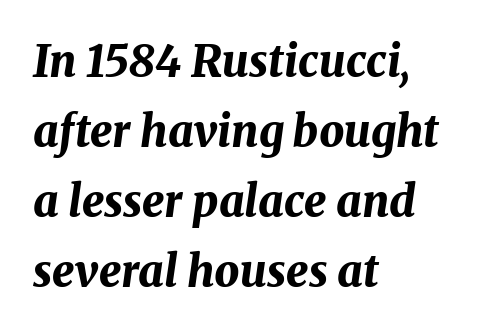
The image shows 44 px bold type, italic (leaning right); set left-aligned, normal line spacing (1.59x), normal letter spacing, not underlined; medium stroke contrast and a medium x-height.
